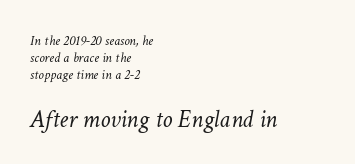
{"italic": "yes", "lean": "right", "slant_degrees": 11, "bold": "no", "underline": "no", "align": "left", "line_spacing_ratio": 1.21, "letter_spacing": "normal", "letter_spacing_em": 0.0, "larger_block": "second", "size_ratio": 1.79, "glyph_px": 25}
